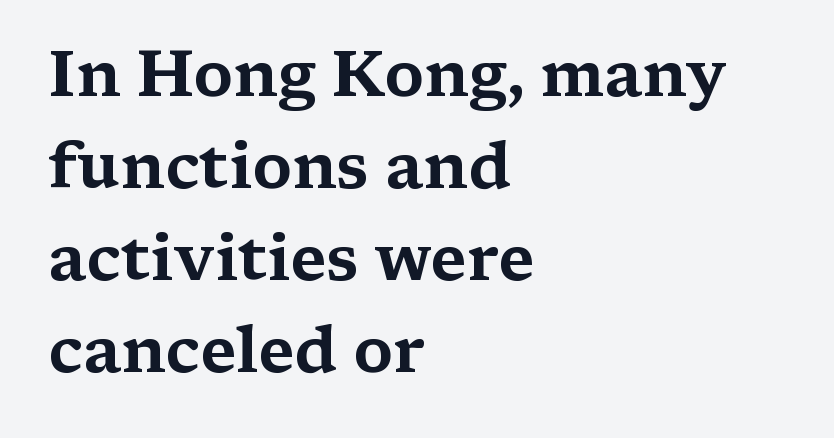
Q: Is the text italic (slanted)? A: No, it is upright.
Q: Is the typeface a serif or a sans-serif typeface? A: Serif.
Q: Is the text underlined? A: No.
Q: How is the paragraph aligned? A: Left-aligned.
Q: Is the spacing between letters normal or unusually wide? A: Normal.
Q: Is the spacing between lines tight, normal or loose? A: Normal.
Q: Width (condensed, normal, or wide)? A: Wide.
Q: Stroke contrast? A: Medium.
Q: x-height? A: Medium.
Q: Monospaced? A: No.
